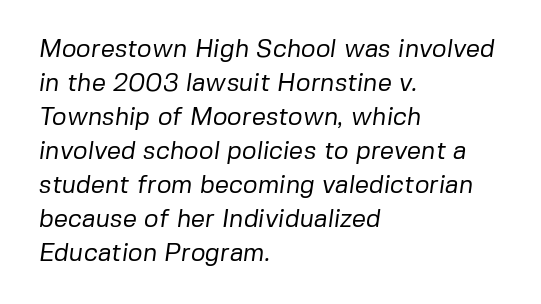
The image shows 25 px text type; set left-aligned, normal line spacing (1.36x), normal letter spacing, not underlined.
